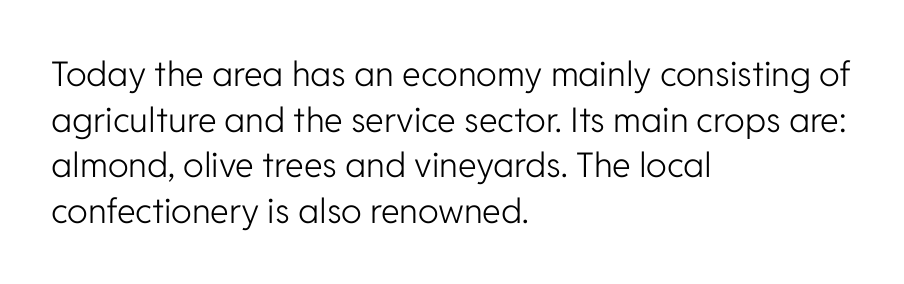
Q: Is the text bold? A: No.
Q: Is the text italic (slanted)? A: No, it is upright.
Q: Is the typeface a serif or a sans-serif typeface? A: Sans-serif.
Q: Is the text underlined? A: No.
Q: How is the paragraph aligned? A: Left-aligned.
Q: Is the spacing between letters normal or unusually wide? A: Normal.
Q: Is the spacing between lines tight, normal or loose? A: Normal.
Q: Width (condensed, normal, or wide)? A: Normal.
Q: Stroke contrast? A: Low.
Q: x-height? A: Medium.
Q: Monospaced? A: No.
